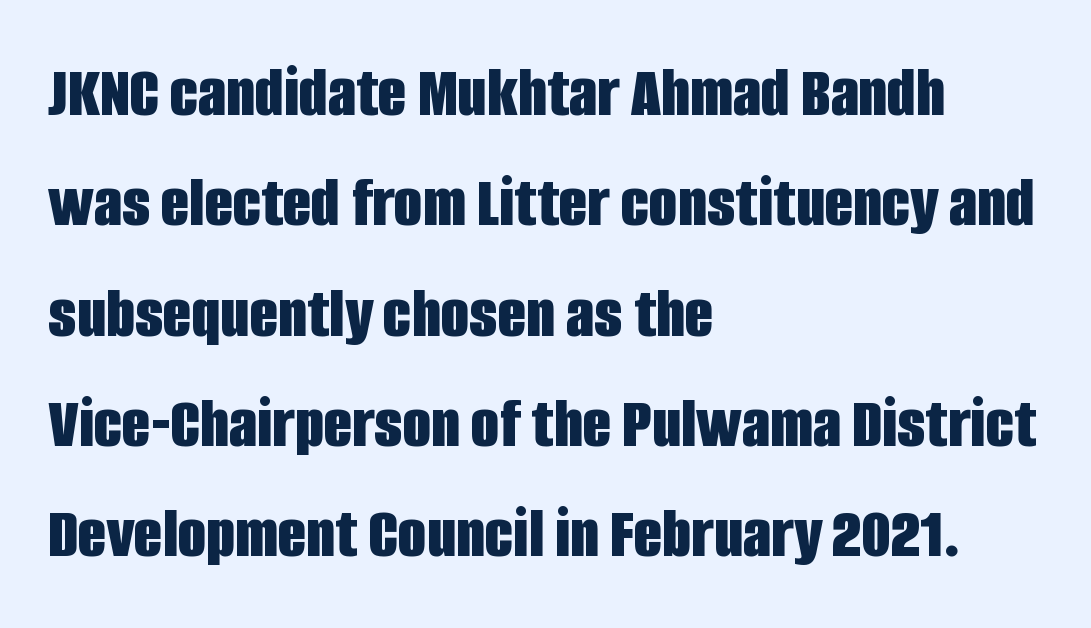
The passage shown is typed in a proportional face where columns would drift. Regular leading. The string is rendered with underlining switched off. This sample uses plain, unmodified letter spacing.
